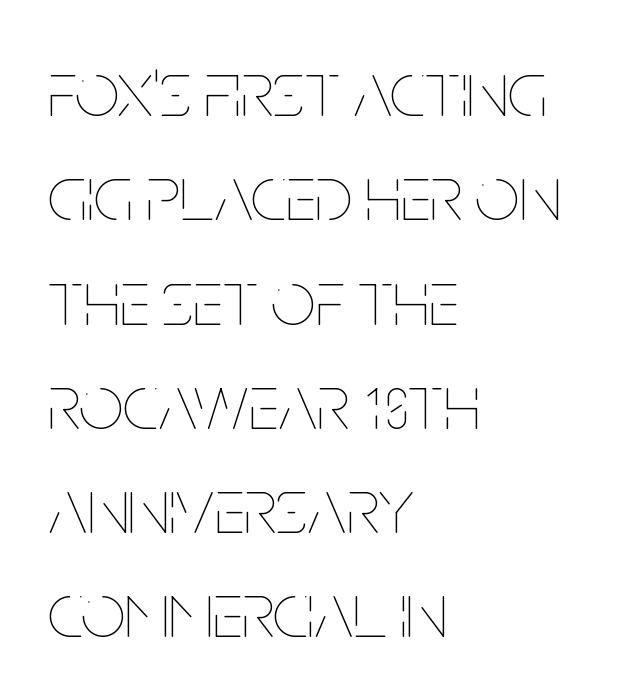
The letterforms sit shoulder to shoulder at normal distance. The paragraph shown leans on its left margin. You can tell it's not italic because the verticals are truly vertical. A typesetter would call this leading conventional body-copy spacing.
